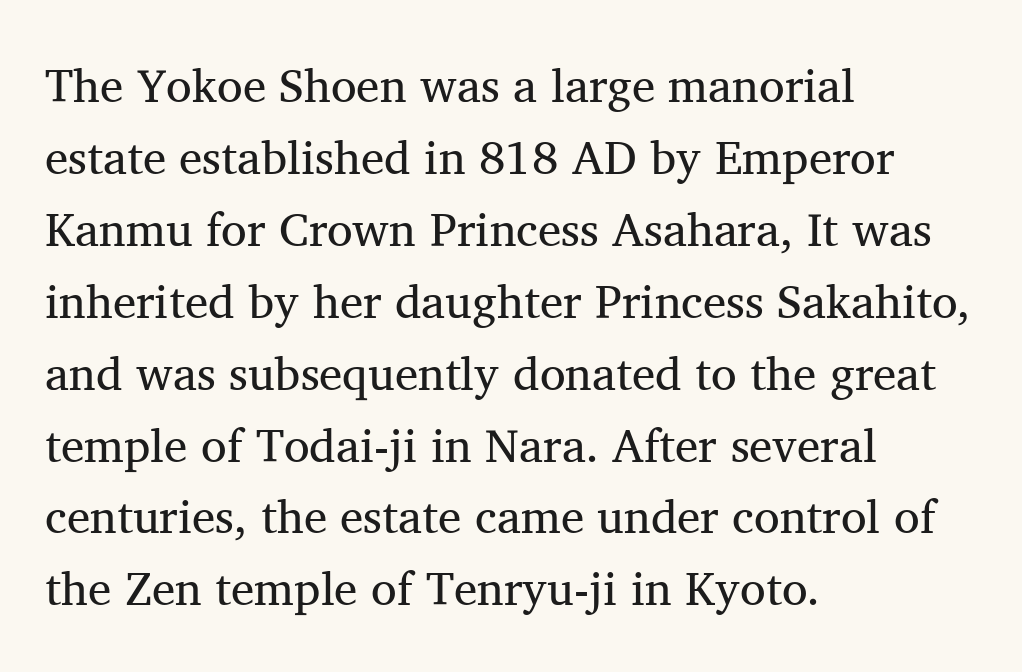
The image shows 47 px regular-weight serif type, upright; set left-aligned, normal line spacing (1.53x), normal letter spacing, not underlined; medium stroke contrast and a medium x-height.
